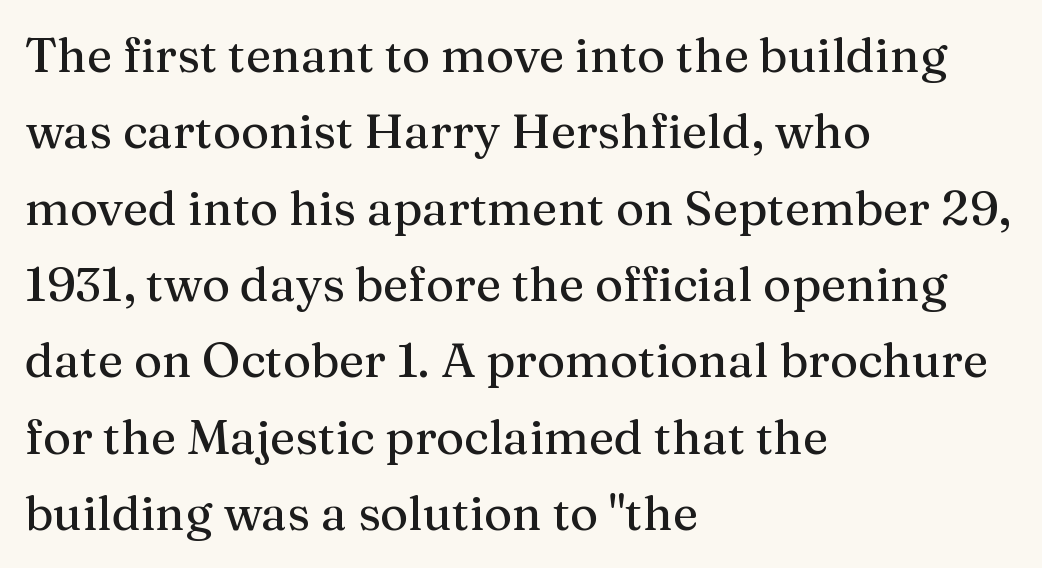
{"serif": "yes", "italic": "no", "width": "normal", "stroke_contrast": "medium", "x_height": "medium", "monospaced": "no", "underline": "no", "align": "left", "line_spacing": "normal", "line_spacing_ratio": 1.59, "letter_spacing": "normal", "letter_spacing_em": 0.0, "glyph_px": 48}
